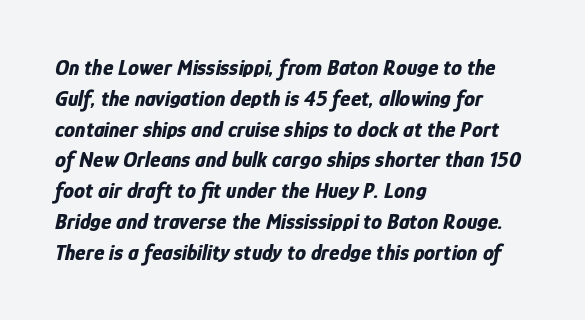
Q: Is the text bold? A: Yes.
Q: Is the text italic (slanted)? A: Yes, it leans right by about 12 degrees.
Q: Is the text underlined? A: No.
Q: How is the paragraph aligned? A: Left-aligned.
Q: Is the spacing between letters normal or unusually wide? A: Normal.
Q: Is the spacing between lines tight, normal or loose? A: Normal.
